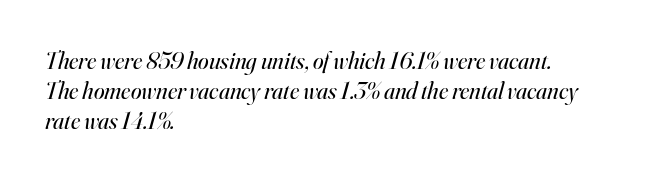
The image shows 24 px text type, italic (leaning right); set left-aligned, normal line spacing (1.26x), normal letter spacing, not underlined.
